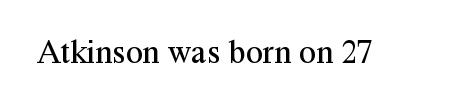
{"serif": "yes", "italic": "no", "bold": "no", "weight": "regular", "width": "normal", "stroke_contrast": "medium", "x_height": "medium", "monospaced": "no", "underline": "no", "letter_spacing": "normal", "letter_spacing_em": 0.0, "glyph_px": 34}
